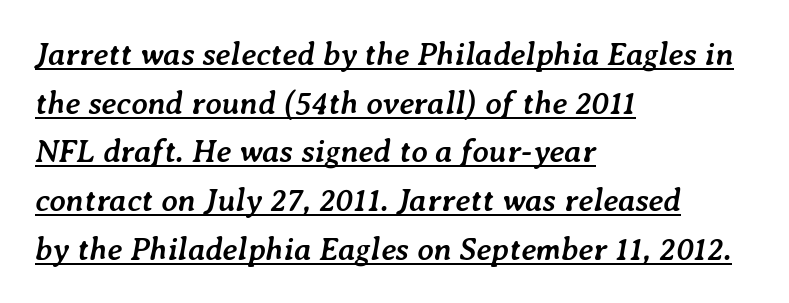
{"italic": "yes", "lean": "right", "slant_degrees": 7, "bold": "yes", "weight": "semibold", "width": "normal", "stroke_contrast": "low", "x_height": "medium", "monospaced": "no", "underline": "yes", "align": "left", "line_spacing": "normal", "line_spacing_ratio": 1.52, "letter_spacing": "normal", "letter_spacing_em": 0.0, "glyph_px": 32}
